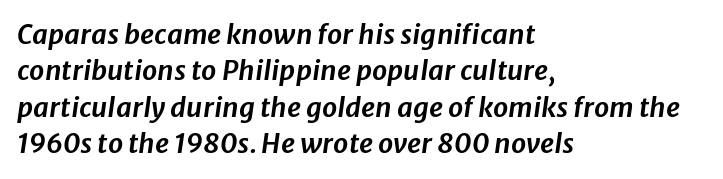
Q: Is the text italic (slanted)? A: Yes, it leans right by about 8 degrees.
Q: Is the text underlined? A: No.
Q: How is the paragraph aligned? A: Left-aligned.
Q: Is the spacing between letters normal or unusually wide? A: Normal.
Q: Is the spacing between lines tight, normal or loose? A: Normal.
